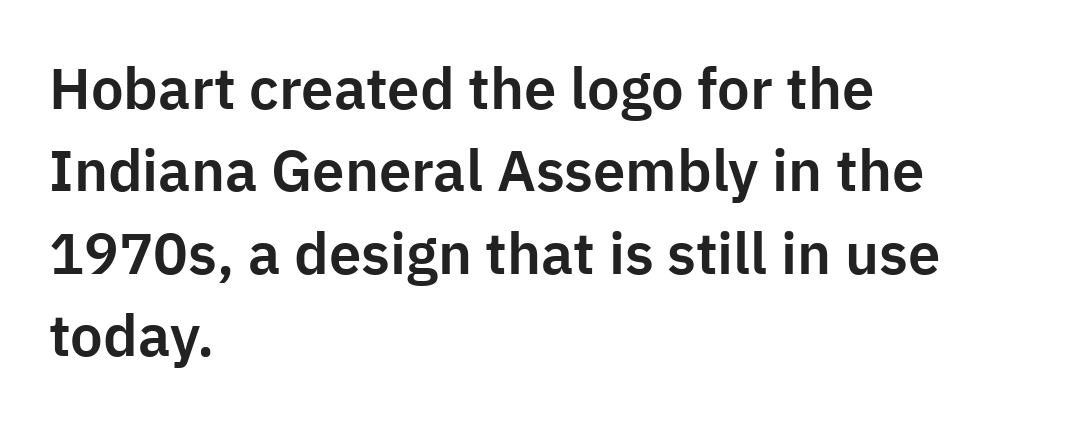
Q: Is the text italic (slanted)? A: No, it is upright.
Q: Is the typeface a serif or a sans-serif typeface? A: Sans-serif.
Q: Is the text underlined? A: No.
Q: How is the paragraph aligned? A: Left-aligned.
Q: Is the spacing between letters normal or unusually wide? A: Normal.
Q: Is the spacing between lines tight, normal or loose? A: Normal.
Q: Width (condensed, normal, or wide)? A: Normal.
Q: Stroke contrast? A: Low.
Q: x-height? A: Medium.
Q: Monospaced? A: No.
